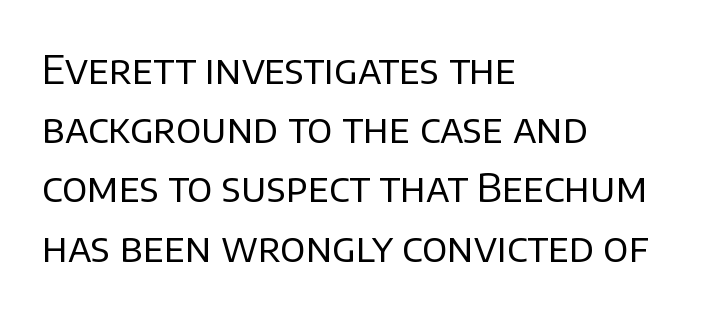
{"serif": "no", "italic": "no", "bold": "no", "weight": "regular", "width": "normal", "stroke_contrast": "low", "x_height": "large", "monospaced": "no", "underline": "no", "align": "left", "line_spacing": "normal", "line_spacing_ratio": 1.48, "letter_spacing": "normal", "letter_spacing_em": 0.0, "glyph_px": 40}
